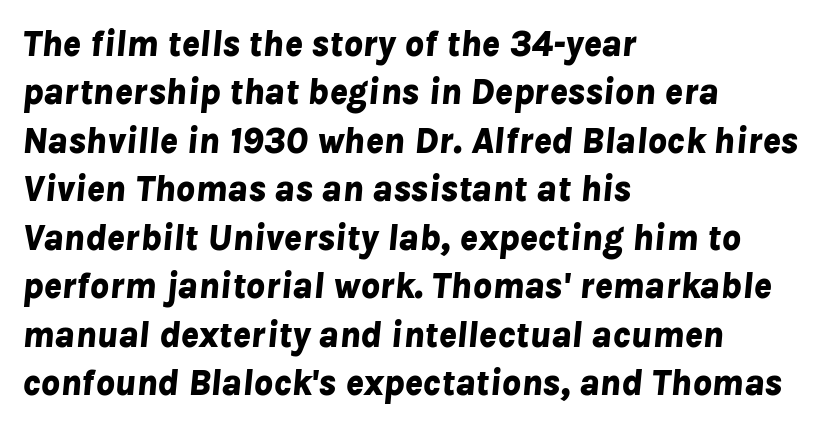
Q: Is the text bold? A: Yes.
Q: Is the text italic (slanted)? A: Yes, it leans right by about 8 degrees.
Q: Is the text underlined? A: No.
Q: How is the paragraph aligned? A: Left-aligned.
Q: Is the spacing between letters normal or unusually wide? A: Normal.
Q: Is the spacing between lines tight, normal or loose? A: Normal.
Q: Width (condensed, normal, or wide)? A: Normal.
Q: Stroke contrast? A: Low.
Q: x-height? A: Medium.
Q: Monospaced? A: No.
